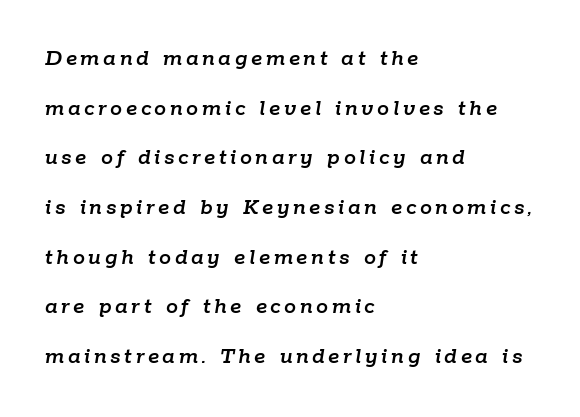
Tall strokes in this sample are angled rather than plumb. The rag falls on the right side of this text block. One glance says open: line gaps are wider than usual. The foot of each line stays bare and open.
